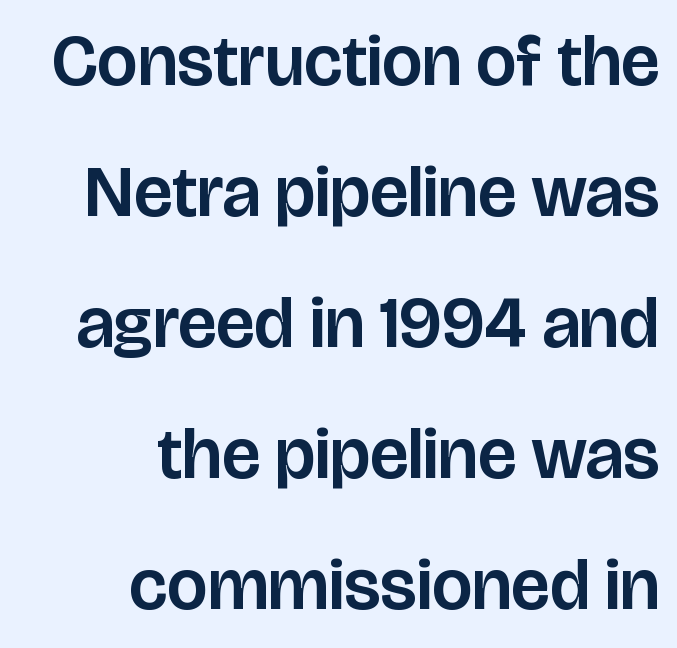
Q: Is the text italic (slanted)? A: No, it is upright.
Q: Is the typeface a serif or a sans-serif typeface? A: Sans-serif.
Q: Is the text underlined? A: No.
Q: How is the paragraph aligned? A: Right-aligned.
Q: Is the spacing between letters normal or unusually wide? A: Normal.
Q: Width (condensed, normal, or wide)? A: Normal.
Q: Stroke contrast? A: Low.
Q: x-height? A: Large.
Q: Monospaced? A: No.
